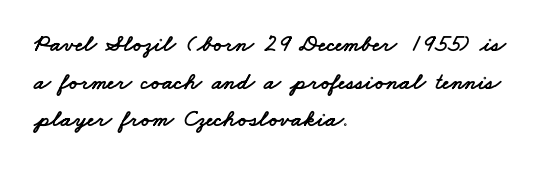
Q: Is the text underlined? A: No.
Q: How is the paragraph aligned? A: Left-aligned.
Q: Is the spacing between letters normal or unusually wide? A: Normal.
Q: Is the spacing between lines tight, normal or loose? A: Normal.
